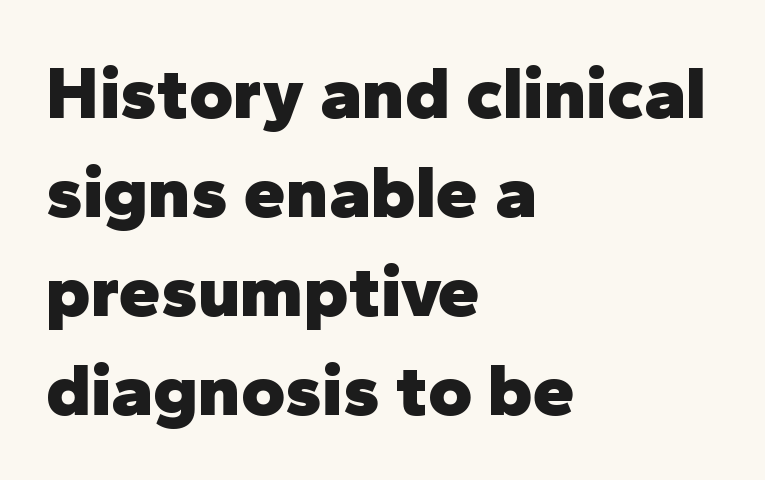
The image shows 75 px heavy sans-serif type, upright; set left-aligned, normal line spacing (1.32x), normal letter spacing, not underlined; low stroke contrast and a medium x-height.
